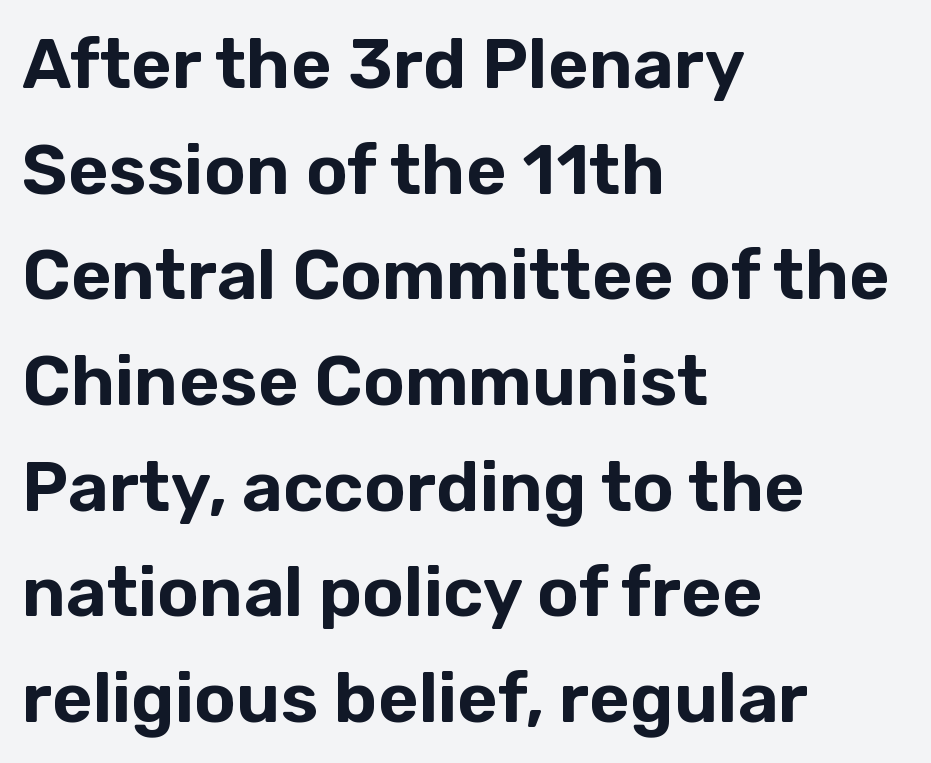
Do the letters lean? They stand straight. Proportional: the letters do not fall into vertical columns. One glance says typical: line gaps are just what's usual. Horizontal alignment here is leftward, the default for most running prose.
